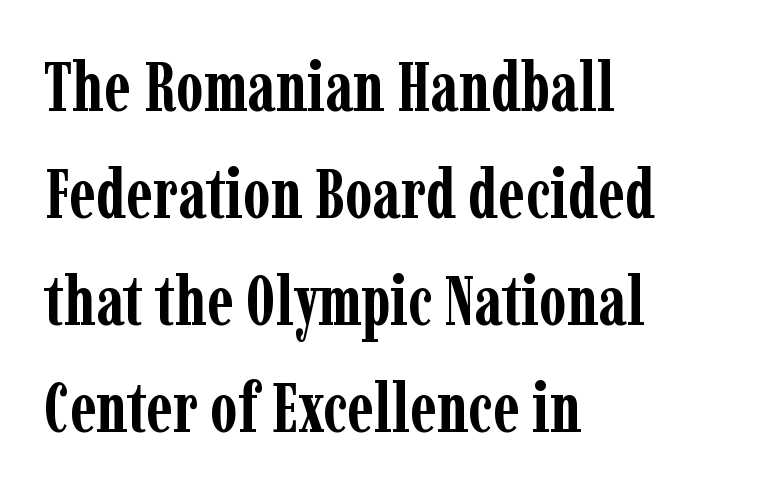
Q: Is the text bold? A: Yes.
Q: Is the text italic (slanted)? A: No, it is upright.
Q: Is the typeface a serif or a sans-serif typeface? A: Serif.
Q: Is the text underlined? A: No.
Q: How is the paragraph aligned? A: Left-aligned.
Q: Is the spacing between letters normal or unusually wide? A: Normal.
Q: Is the spacing between lines tight, normal or loose? A: Normal.
Q: Width (condensed, normal, or wide)? A: Condensed.
Q: Stroke contrast? A: Low.
Q: x-height? A: Medium.
Q: Monospaced? A: No.
